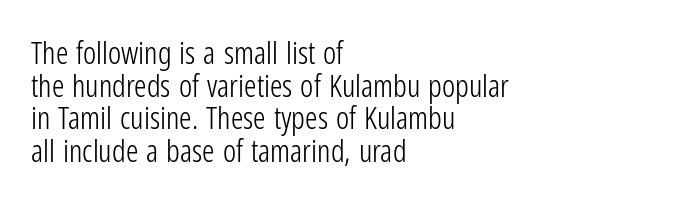
The rendering uses natural spacing where letterforms have individual widths. On a weight scale, this lands at 450 or below. Short note: letters normally spaced. You could barely slide anything between these rows. These lines stack with their left ends in a neat column. I'd call this a sans setting — the letters go barefoot.
